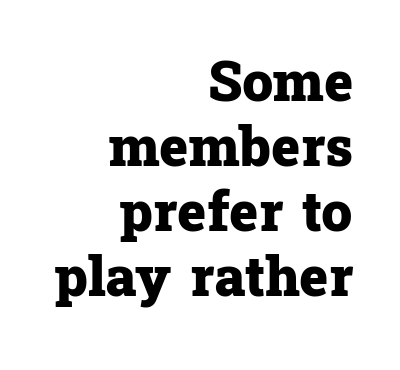
The image shows 55 px heavy serif type, upright; set right-aligned, line spacing 1.18x, normal letter spacing, not underlined; low stroke contrast and a medium x-height.
